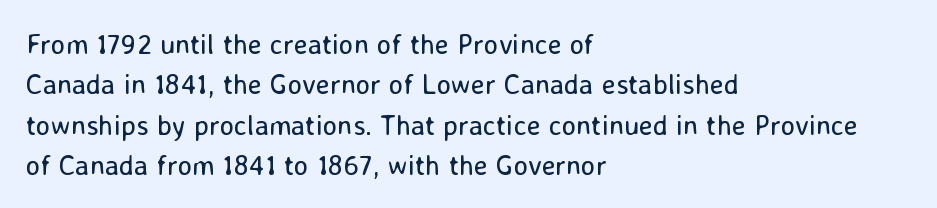
The image shows 28 px regular-weight sans-serif type, upright; set left-aligned, normal line spacing (1.44x), normal letter spacing, not underlined; low stroke contrast and a medium x-height.
